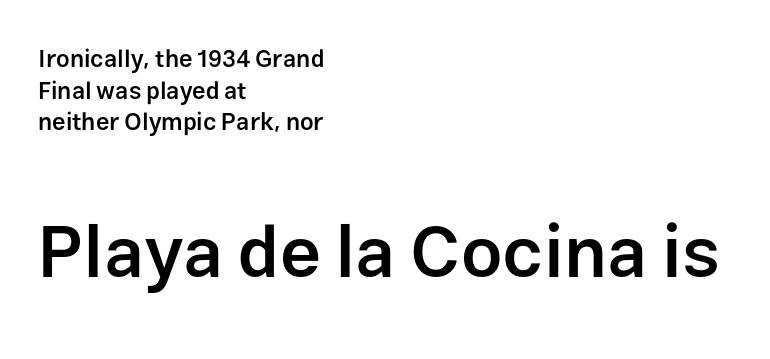
{"serif": "no", "italic": "no", "bold": "semi", "weight": "semibold", "width": "normal", "stroke_contrast": "low", "x_height": "medium", "monospaced": "no", "underline": "no", "align": "left", "line_spacing": "normal", "line_spacing_ratio": 1.32, "letter_spacing": "normal", "letter_spacing_em": 0.0, "larger_block": "second", "size_ratio": 3.04, "glyph_px": 73}
